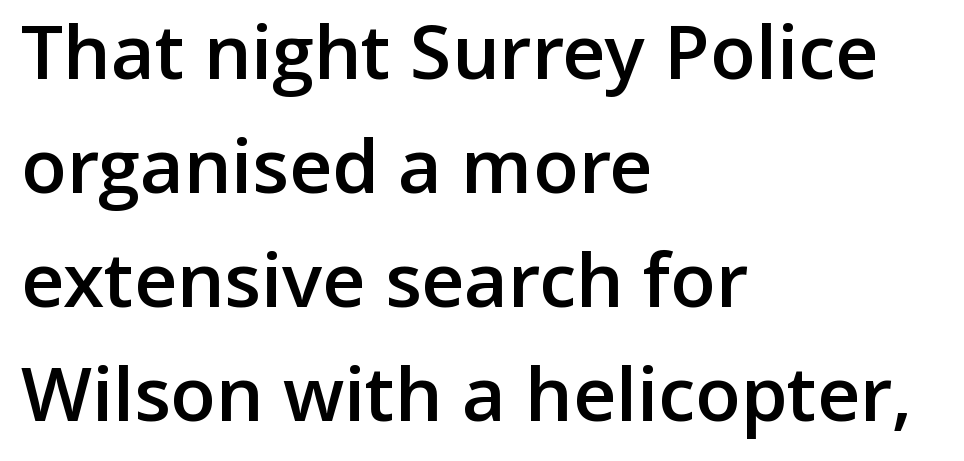
Varying glyph widths throughout — classic text-font behaviour. Font category for this specimen: sans-serif. This sample keeps an unexceptional amount of space between lines. The zone under the glyphs is completely vacant.
